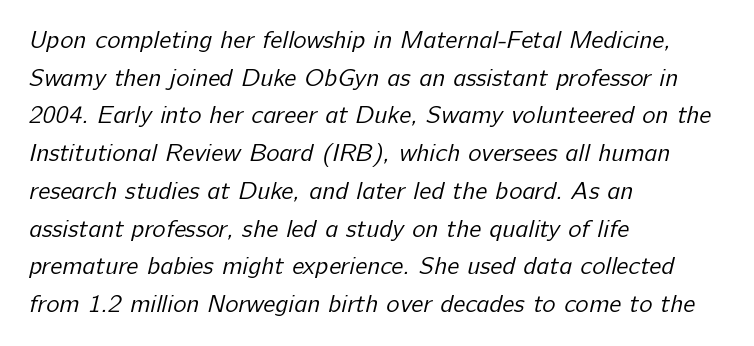
{"bold": "no", "underline": "no", "align": "left", "line_spacing": "normal", "line_spacing_ratio": 1.51, "letter_spacing": "normal", "letter_spacing_em": 0.0, "glyph_px": 25}
